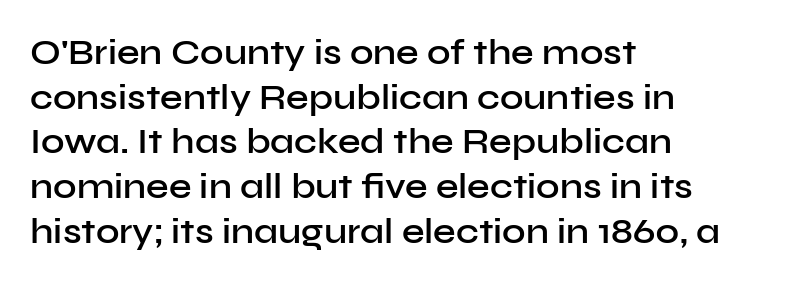
{"serif": "no", "italic": "no", "bold": "semi", "weight": "semibold", "width": "normal", "stroke_contrast": "low", "x_height": "medium", "monospaced": "no", "underline": "no", "align": "left", "line_spacing_ratio": 1.24, "letter_spacing": "normal", "letter_spacing_em": 0.0, "glyph_px": 36}
